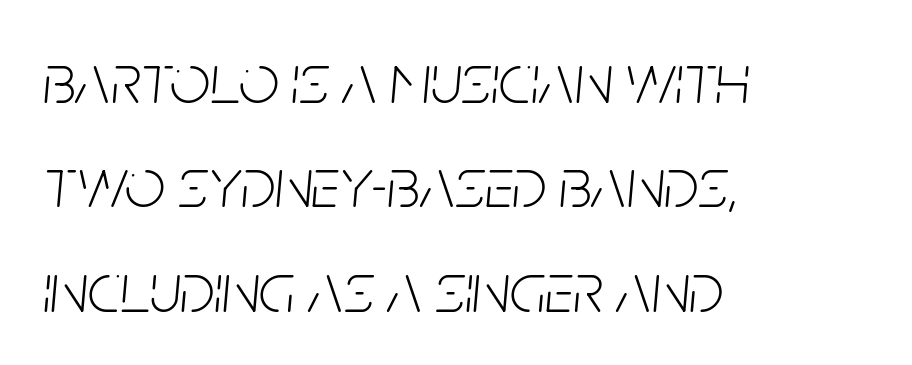
Rows of type keep a routine distance in the vertical direction. Stems and bowls with no extra thickness — not bold. Descender tails drop into unmarked territory. In CSS terms this would be text-align: left. The face used here is proportionally spaced, like ordinary book or web type. The rendering applies a slant to the glyphs.
